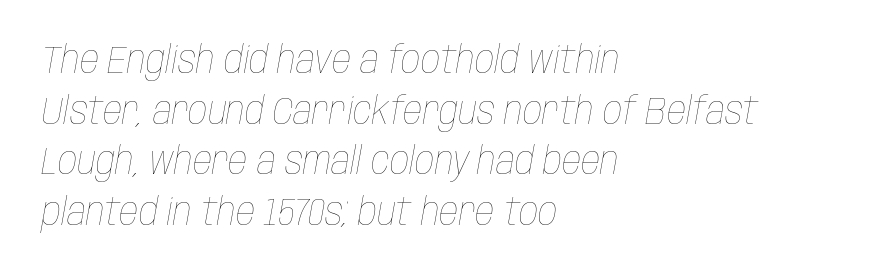
Leftover space on each line is placed entirely after the last word. Letters have the restrained weight of plain body copy at most. Do the characters align in a grid? No, the font is proportional. Nobody drew a line under any word here.
